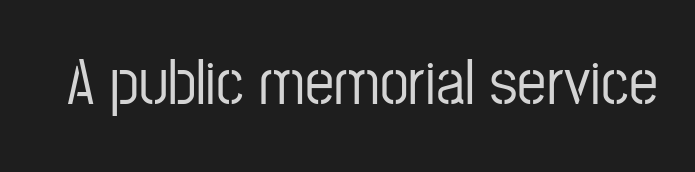
Here the designer chose a conventional face with non-uniform glyph widths. Unlike a traditional serif, this face leaves its strokes unadorned. Lines of text with bare space underneath. Nobody touched the tracking dial on this one. Vertical strokes here are truly vertical.
